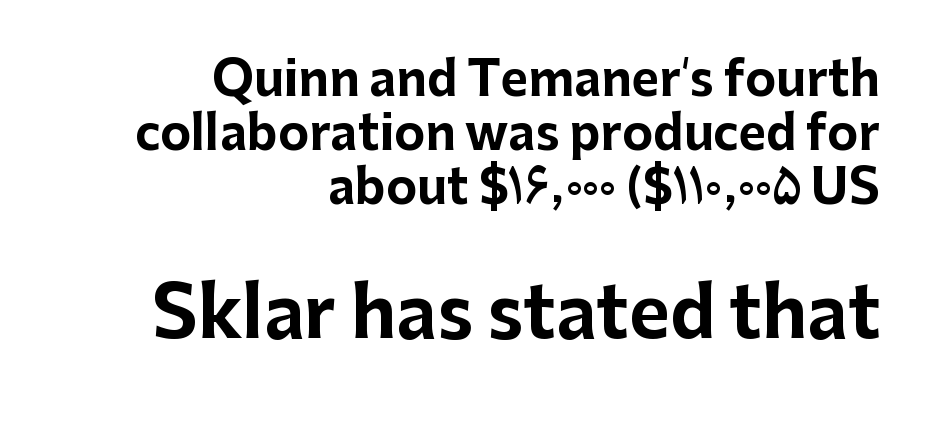
{"serif": "no", "italic": "no", "bold": "yes", "weight": "bold", "width": "normal", "stroke_contrast": "low", "x_height": "medium", "monospaced": "no", "underline": "no", "align": "right", "line_spacing": "tight", "line_spacing_ratio": 1.15, "letter_spacing": "normal", "letter_spacing_em": 0.0, "larger_block": "second", "size_ratio": 1.49, "glyph_px": 70}
